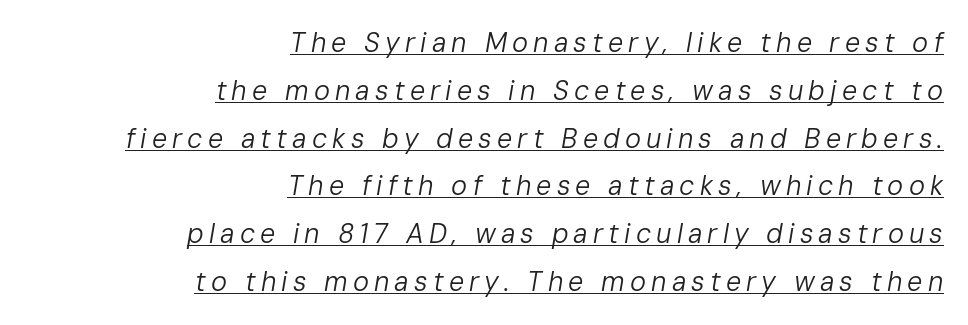
Q: Is the text bold? A: No.
Q: Is the text italic (slanted)? A: Yes, it leans right by about 10 degrees.
Q: Is the text underlined? A: Yes.
Q: How is the paragraph aligned? A: Right-aligned.
